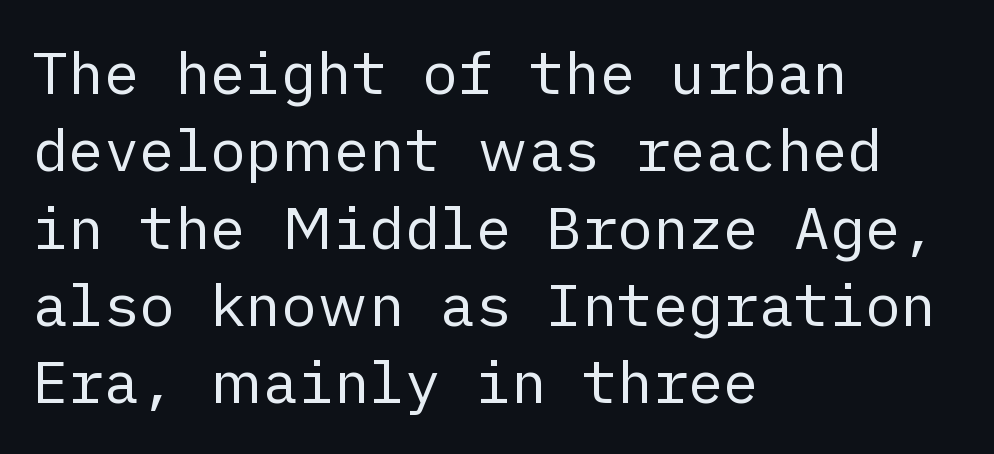
Q: Is the text bold? A: No.
Q: Is the text italic (slanted)? A: No, it is upright.
Q: Is the typeface a serif or a sans-serif typeface? A: Sans-serif.
Q: Is the text underlined? A: No.
Q: How is the paragraph aligned? A: Left-aligned.
Q: Is the spacing between letters normal or unusually wide? A: Normal.
Q: Is the spacing between lines tight, normal or loose? A: Normal.
Q: Width (condensed, normal, or wide)? A: Normal.
Q: Stroke contrast? A: Low.
Q: x-height? A: Medium.
